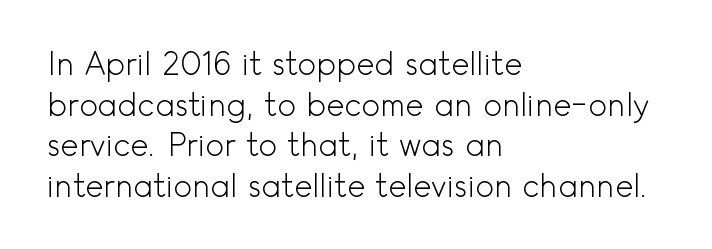
The image shows 31 px light sans-serif type, upright; set left-aligned, normal line spacing (1.31x), normal letter spacing, not underlined; a small x-height.
